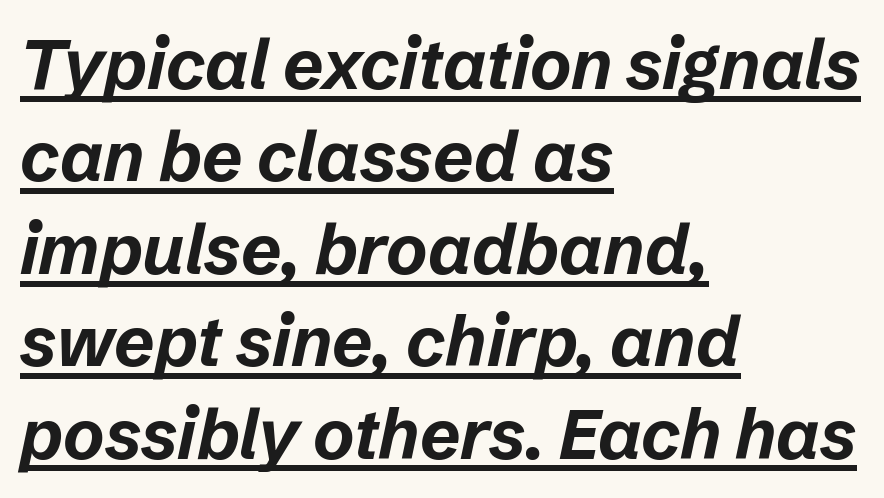
Q: Is the text bold? A: Yes.
Q: Is the text italic (slanted)? A: Yes, it leans right by about 12 degrees.
Q: Is the text underlined? A: Yes.
Q: How is the paragraph aligned? A: Left-aligned.
Q: Is the spacing between letters normal or unusually wide? A: Normal.
Q: Is the spacing between lines tight, normal or loose? A: Normal.
Q: Width (condensed, normal, or wide)? A: Normal.
Q: Stroke contrast? A: Low.
Q: x-height? A: Medium.
Q: Monospaced? A: No.
